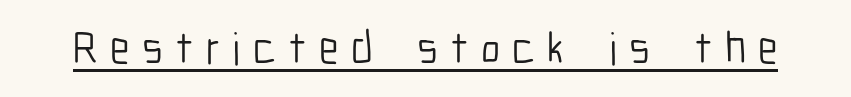
The image shows 45 px light, condensed sans-serif type, upright; set unusually wide letter spacing (+0.27 em), underlined; low stroke contrast and a medium x-height.
